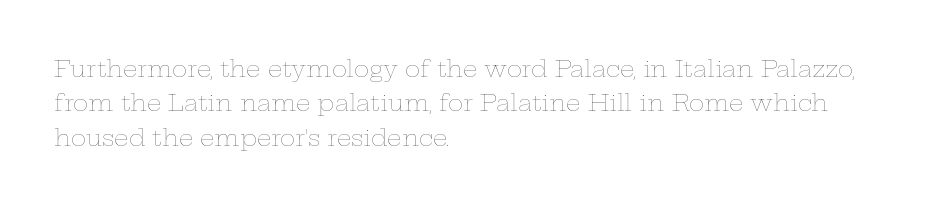
The image shows 23 px text type, upright; set left-aligned, normal line spacing (1.49x), normal letter spacing, not underlined.
